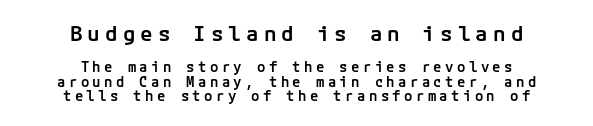
The image shows 21 px text type, upright; set centered, tight line spacing (1.03x), unusually wide letter spacing (+0.24 em), not underlined; the first (top) block is 1.5x larger.
